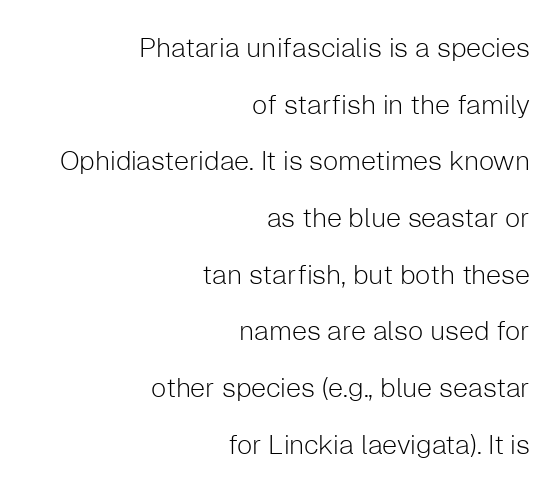
The image shows 27 px text type, upright; set right-aligned, loose line spacing (2.1x), normal letter spacing, not underlined.
